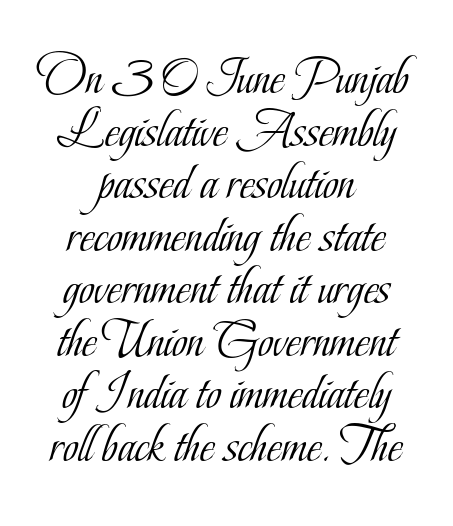
{"serif": "yes", "bold": "no", "weight": "light", "width": "condensed", "stroke_contrast": "low", "x_height": "small", "monospaced": "no", "underline": "no", "align": "center", "line_spacing": "tight", "line_spacing_ratio": 1.01, "letter_spacing": "normal", "letter_spacing_em": 0.0, "glyph_px": 52}
